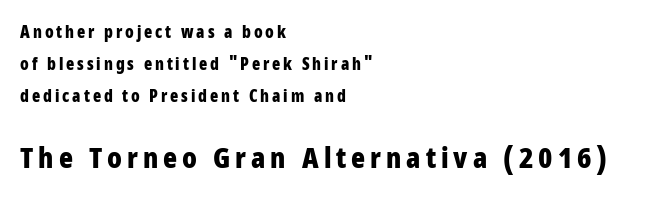
Q: Is the text bold? A: Yes.
Q: Is the text italic (slanted)? A: No, it is upright.
Q: Is the typeface a serif or a sans-serif typeface? A: Sans-serif.
Q: Is the text underlined? A: No.
Q: How is the paragraph aligned? A: Left-aligned.
Q: Which block of text is set in a larger size, the first (top) or the second (bottom)? A: The second (bottom) one.
Q: Width (condensed, normal, or wide)? A: Condensed.
Q: Stroke contrast? A: Low.
Q: x-height? A: Large.
Q: Monospaced? A: No.
